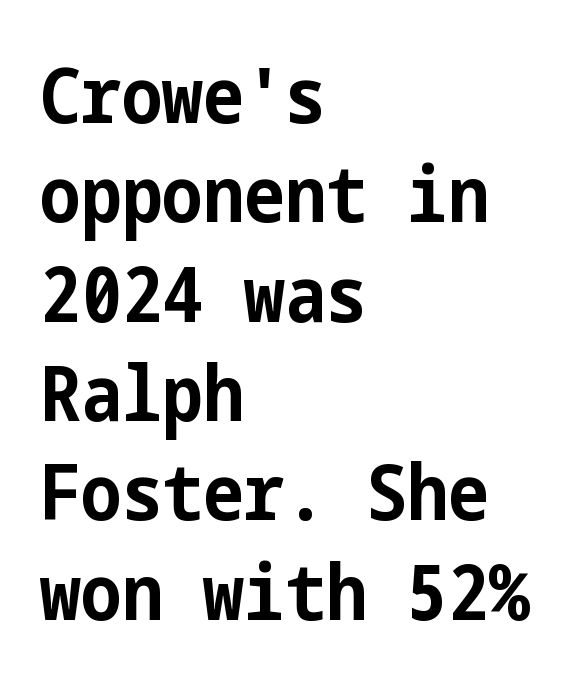
{"serif": "no", "italic": "no", "bold": "yes", "weight": "bold", "width": "condensed", "stroke_contrast": "low", "x_height": "medium", "underline": "no", "align": "left", "line_spacing": "normal", "line_spacing_ratio": 1.29, "letter_spacing": "normal", "letter_spacing_em": 0.0, "glyph_px": 77}
